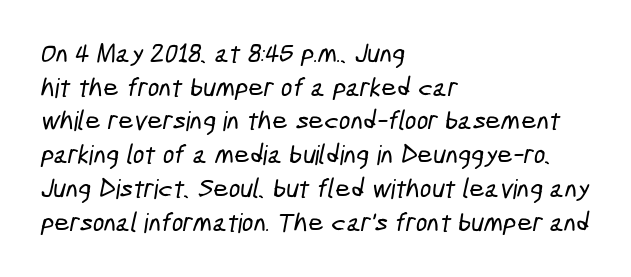
Q: Is the text underlined? A: No.
Q: How is the paragraph aligned? A: Left-aligned.
Q: Is the spacing between letters normal or unusually wide? A: Normal.
Q: Is the spacing between lines tight, normal or loose? A: Normal.
